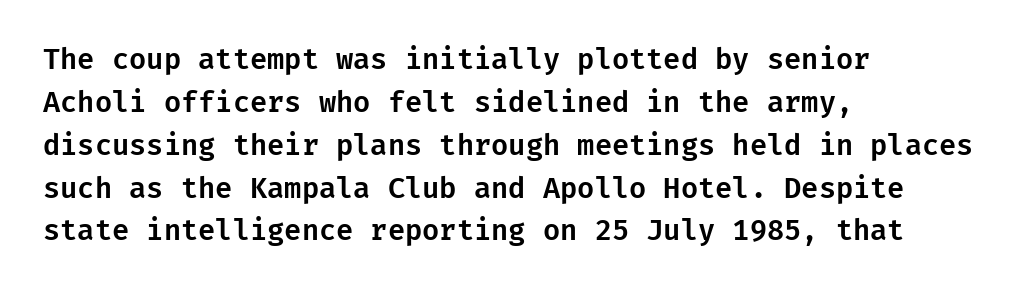
Q: Is the text italic (slanted)? A: No, it is upright.
Q: Is the typeface a serif or a sans-serif typeface? A: Sans-serif.
Q: Is the text underlined? A: No.
Q: How is the paragraph aligned? A: Left-aligned.
Q: Is the spacing between letters normal or unusually wide? A: Normal.
Q: Is the spacing between lines tight, normal or loose? A: Normal.
Q: Width (condensed, normal, or wide)? A: Normal.
Q: Stroke contrast? A: Low.
Q: x-height? A: Medium.
